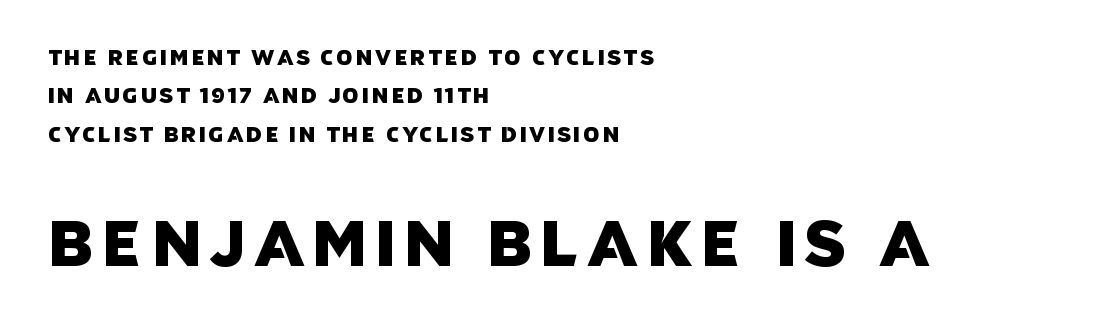
Q: Is the typeface a serif or a sans-serif typeface? A: Sans-serif.
Q: Is the text underlined? A: No.
Q: How is the paragraph aligned? A: Left-aligned.
Q: Which block of text is set in a larger size, the first (top) or the second (bottom)? A: The second (bottom) one.
Q: Width (condensed, normal, or wide)? A: Normal.
Q: Stroke contrast? A: Low.
Q: x-height? A: Large.
Q: Monospaced? A: No.
